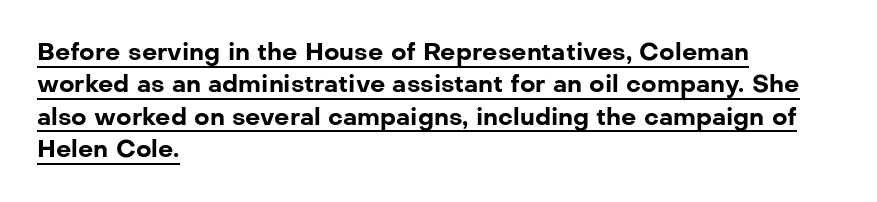
{"italic": "no", "bold": "yes", "underline": "yes", "align": "left", "line_spacing": "normal", "line_spacing_ratio": 1.35, "letter_spacing": "normal", "letter_spacing_em": 0.0, "glyph_px": 24}
